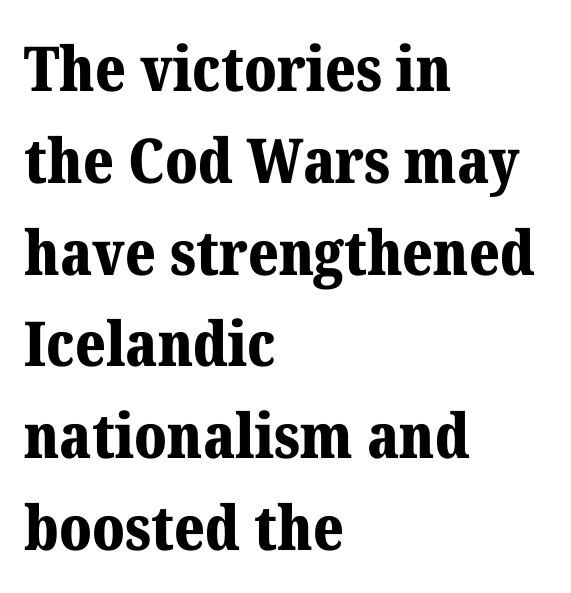
You can tell it's not italic because the verticals are truly vertical. The space between consecutive lines is moderate. Characters follow at the spacing the type designer built in. The passage shown is typeset with a serif family. The passage shown is typed in a proportional face where columns would drift.
